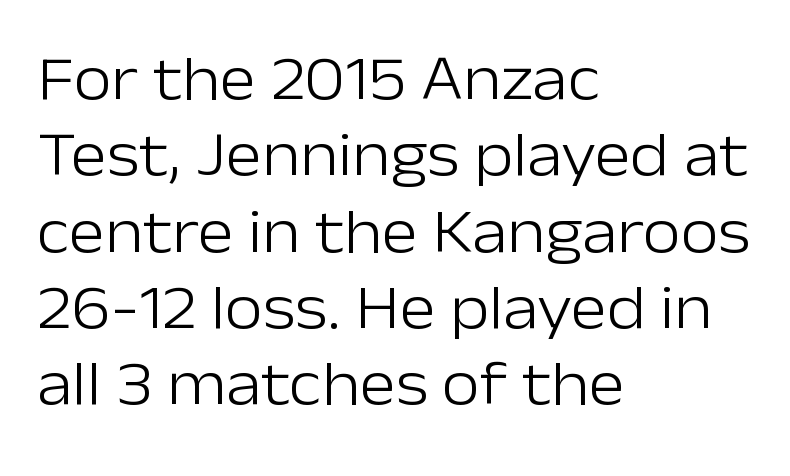
The image shows 62 px light sans-serif type, upright; set left-aligned, line spacing 1.23x, normal letter spacing, not underlined; low stroke contrast and a medium x-height.
